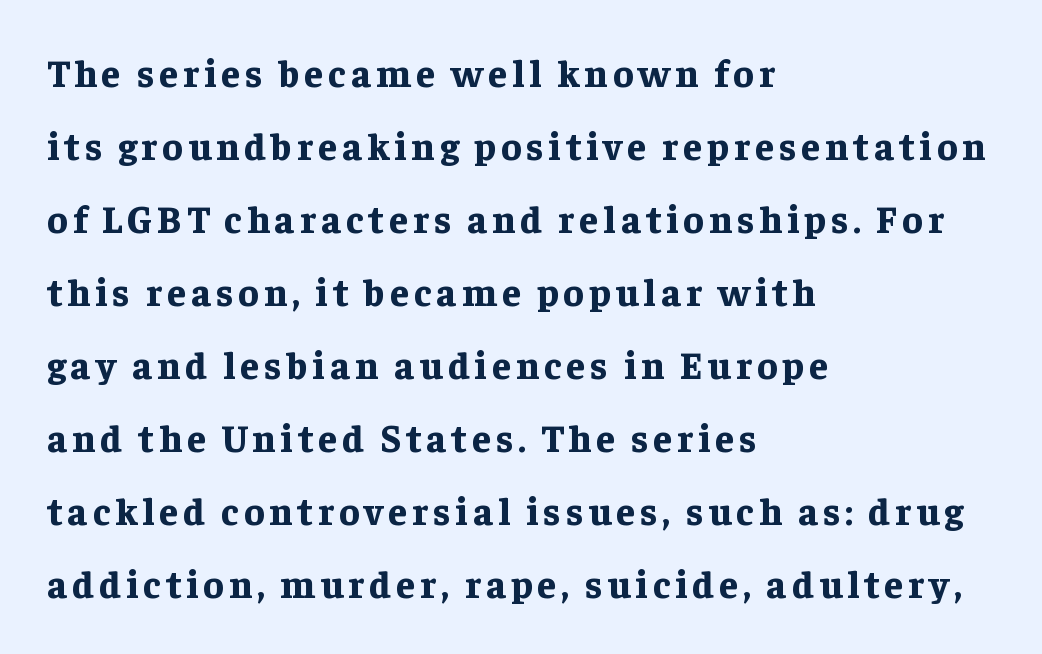
Q: Is the text bold? A: Yes.
Q: Is the text italic (slanted)? A: No, it is upright.
Q: Is the typeface a serif or a sans-serif typeface? A: Serif.
Q: Is the text underlined? A: No.
Q: How is the paragraph aligned? A: Left-aligned.
Q: Is the spacing between lines tight, normal or loose? A: Loose.
Q: Width (condensed, normal, or wide)? A: Normal.
Q: Stroke contrast? A: Low.
Q: x-height? A: Medium.
Q: Monospaced? A: No.
